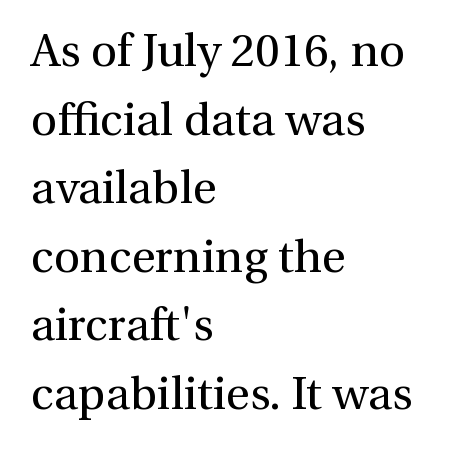
Q: Is the text bold? A: No.
Q: Is the text italic (slanted)? A: No, it is upright.
Q: Is the typeface a serif or a sans-serif typeface? A: Serif.
Q: Is the text underlined? A: No.
Q: How is the paragraph aligned? A: Left-aligned.
Q: Is the spacing between letters normal or unusually wide? A: Normal.
Q: Is the spacing between lines tight, normal or loose? A: Normal.
Q: Width (condensed, normal, or wide)? A: Normal.
Q: Stroke contrast? A: Medium.
Q: x-height? A: Medium.
Q: Monospaced? A: No.
